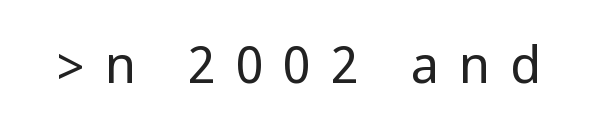
{"serif": "no", "italic": "no", "bold": "no", "weight": "regular", "width": "condensed", "stroke_contrast": "low", "underline": "no", "letter_spacing": "wide", "letter_spacing_em": 0.38, "glyph_px": 51}
